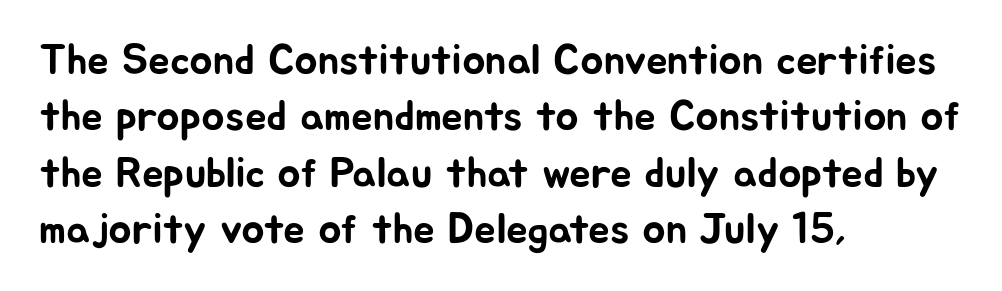
Q: Is the text italic (slanted)? A: No, it is upright.
Q: Is the typeface a serif or a sans-serif typeface? A: Sans-serif.
Q: Is the text underlined? A: No.
Q: How is the paragraph aligned? A: Left-aligned.
Q: Is the spacing between letters normal or unusually wide? A: Normal.
Q: Is the spacing between lines tight, normal or loose? A: Normal.
Q: Width (condensed, normal, or wide)? A: Normal.
Q: Stroke contrast? A: Low.
Q: x-height? A: Medium.
Q: Monospaced? A: No.
